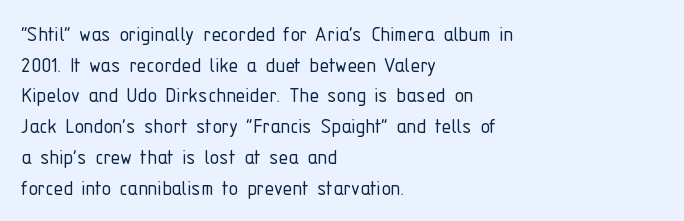
The image shows 24 px text type, upright; set left-aligned, normal line spacing (1.28x), normal letter spacing, not underlined.
